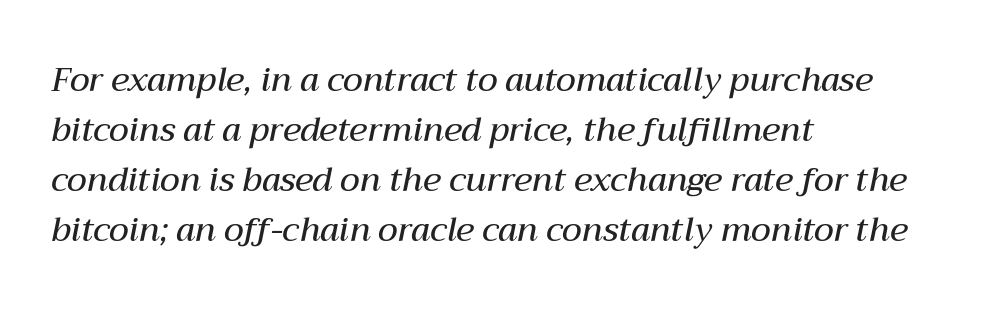
{"italic": "yes", "lean": "right", "slant_degrees": 12, "bold": "semi", "weight": "semibold", "width": "normal", "stroke_contrast": "medium", "x_height": "medium", "monospaced": "no", "underline": "no", "align": "left", "line_spacing": "normal", "line_spacing_ratio": 1.52, "letter_spacing": "normal", "letter_spacing_em": 0.0, "glyph_px": 33}
